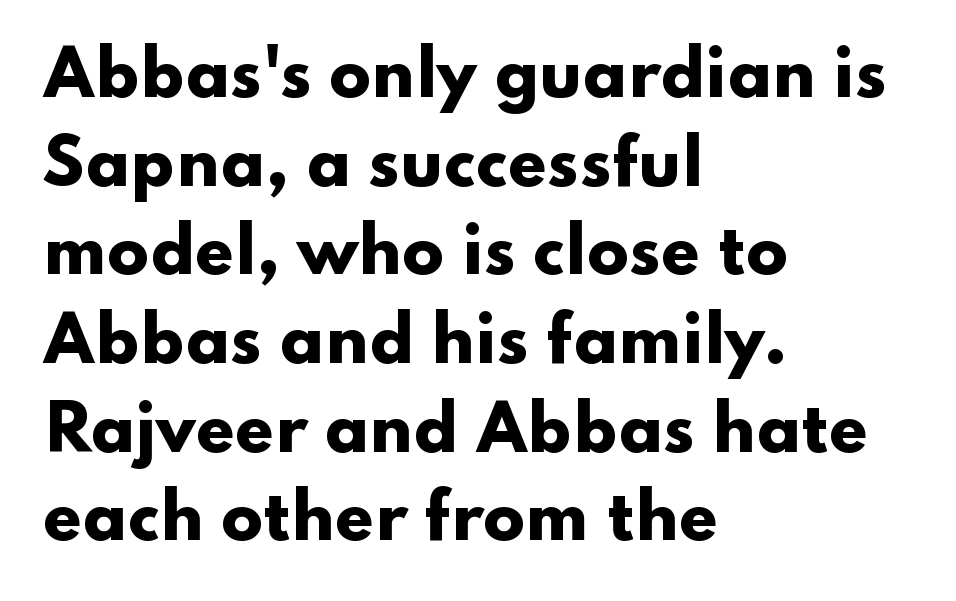
Q: Is the text bold? A: Yes.
Q: Is the text italic (slanted)? A: No, it is upright.
Q: Is the typeface a serif or a sans-serif typeface? A: Sans-serif.
Q: Is the text underlined? A: No.
Q: How is the paragraph aligned? A: Left-aligned.
Q: Is the spacing between letters normal or unusually wide? A: Normal.
Q: Is the spacing between lines tight, normal or loose? A: Normal.
Q: Width (condensed, normal, or wide)? A: Wide.
Q: Stroke contrast? A: Low.
Q: x-height? A: Small.
Q: Monospaced? A: No.
